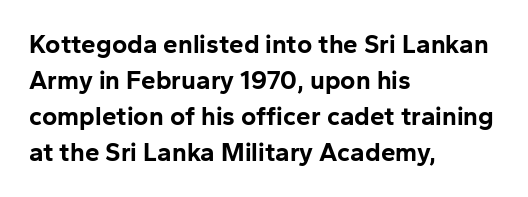
Q: Is the text bold? A: Yes.
Q: Is the text italic (slanted)? A: No, it is upright.
Q: Is the text underlined? A: No.
Q: How is the paragraph aligned? A: Left-aligned.
Q: Is the spacing between letters normal or unusually wide? A: Normal.
Q: Is the spacing between lines tight, normal or loose? A: Normal.
